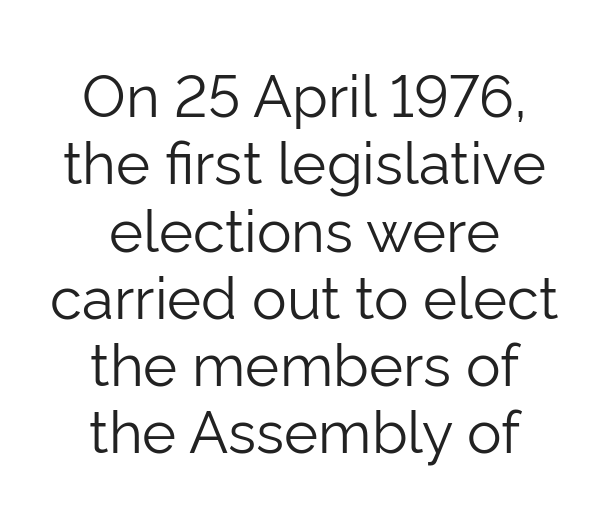
The image shows 58 px light sans-serif type, upright; set centered, line spacing 1.16x, normal letter spacing, not underlined; low stroke contrast and a medium x-height.
